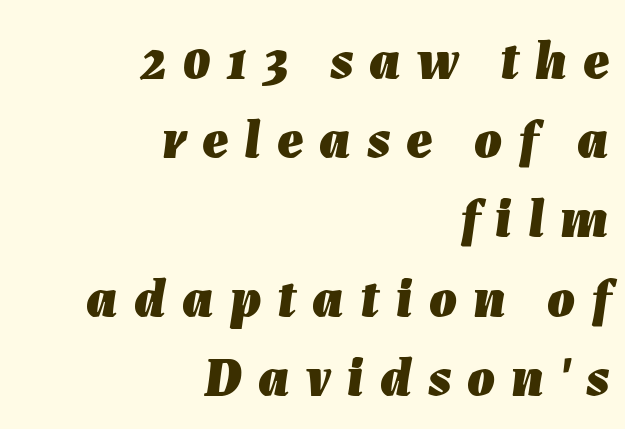
Q: Is the text bold? A: Yes.
Q: Is the text italic (slanted)? A: Yes, it leans right by about 7 degrees.
Q: Is the text underlined? A: No.
Q: How is the paragraph aligned? A: Right-aligned.
Q: Is the spacing between letters normal or unusually wide? A: Unusually wide.
Q: Is the spacing between lines tight, normal or loose? A: Normal.
Q: Width (condensed, normal, or wide)? A: Normal.
Q: Stroke contrast? A: Low.
Q: x-height? A: Medium.
Q: Monospaced? A: No.
